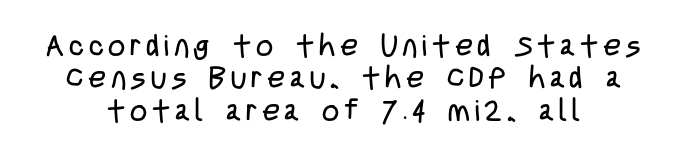
{"serif": "no", "italic": "no", "bold": "no", "weight": "regular", "width": "condensed", "stroke_contrast": "low", "x_height": "large", "monospaced": "no", "underline": "no", "align": "center", "line_spacing": "tight", "line_spacing_ratio": 1.08, "glyph_px": 30}
